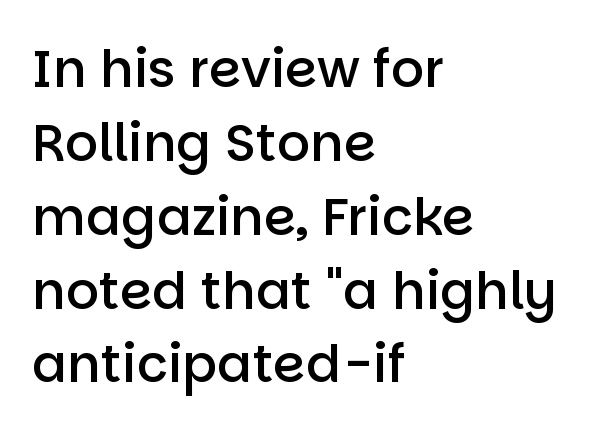
The image shows 52 px semibold sans-serif type, upright; set left-aligned, normal line spacing (1.42x), normal letter spacing, not underlined; low stroke contrast and a large x-height.
